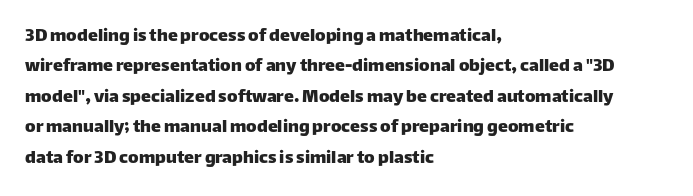
{"italic": "no", "underline": "no", "align": "left", "line_spacing": "normal", "line_spacing_ratio": 1.52, "letter_spacing": "normal", "letter_spacing_em": 0.0, "glyph_px": 20}
